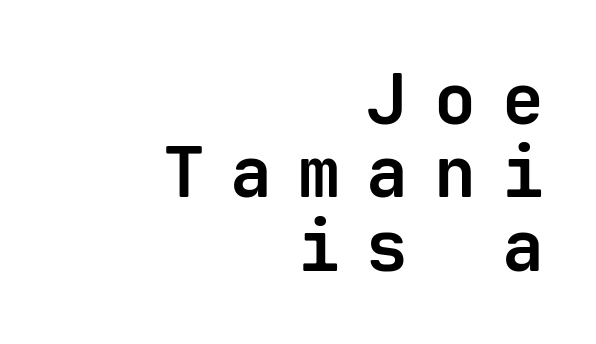
{"serif": "no", "italic": "no", "bold": "yes", "weight": "bold", "width": "normal", "stroke_contrast": "low", "x_height": "medium", "monospaced": "yes", "underline": "no", "align": "right", "line_spacing": "tight", "line_spacing_ratio": 1.05, "letter_spacing": "wide", "letter_spacing_em": 0.37, "glyph_px": 70}
